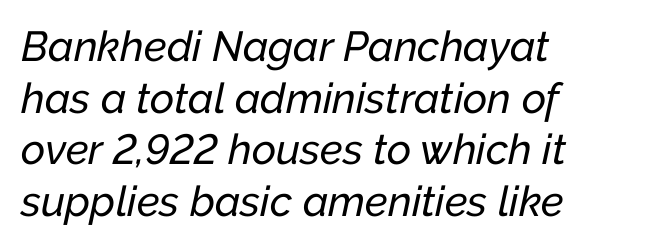
The image shows 42 px text type, italic (leaning right); set left-aligned, line spacing 1.23x, normal letter spacing, not underlined; low stroke contrast and a medium x-height.
